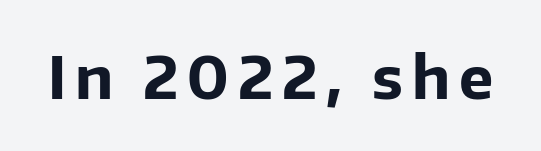
Q: Is the text bold? A: Yes.
Q: Is the text italic (slanted)? A: No, it is upright.
Q: Is the typeface a serif or a sans-serif typeface? A: Sans-serif.
Q: Is the text underlined? A: No.
Q: Width (condensed, normal, or wide)? A: Normal.
Q: Stroke contrast? A: Low.
Q: x-height? A: Medium.
Q: Monospaced? A: No.
